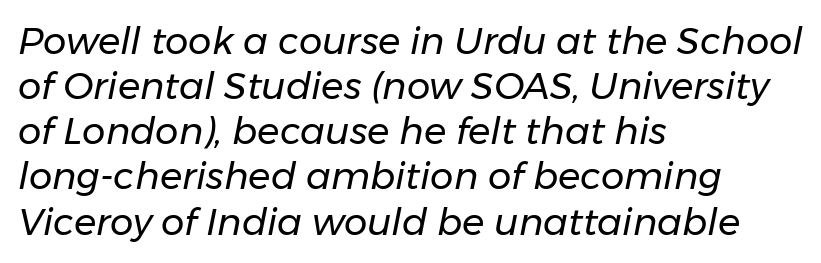
Heft: none added — not bold. Descenders hang freely into open space. Looks like regular typesetting: each glyph gets only the width it needs. Is the block centered? No — it sits flush against the left margin.
